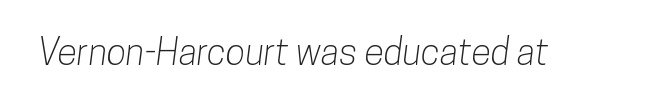
Q: Is the typeface a serif or a sans-serif typeface? A: Sans-serif.
Q: Is the text underlined? A: No.
Q: Is the spacing between letters normal or unusually wide? A: Normal.
Q: Width (condensed, normal, or wide)? A: Condensed.
Q: Stroke contrast? A: Low.
Q: x-height? A: Medium.
Q: Monospaced? A: No.
